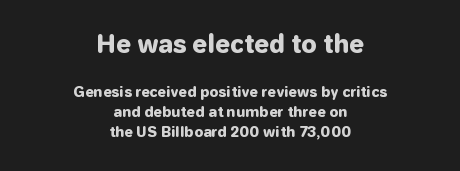
The specimen reads as upright at a glance. Weight check: bold — yes, fully. The lines are quadded center. Size hierarchy here favors the leading block over the trailing one. The glyphs are unaccompanied by any horizontal stroke below them.
